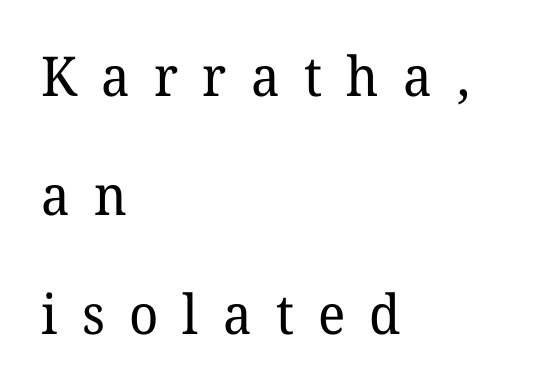
{"serif": "yes", "italic": "no", "bold": "no", "weight": "regular", "width": "normal", "stroke_contrast": "low", "x_height": "medium", "monospaced": "no", "underline": "no", "align": "left", "line_spacing": "loose", "line_spacing_ratio": 2.16, "letter_spacing": "wide", "letter_spacing_em": 0.44, "glyph_px": 55}
